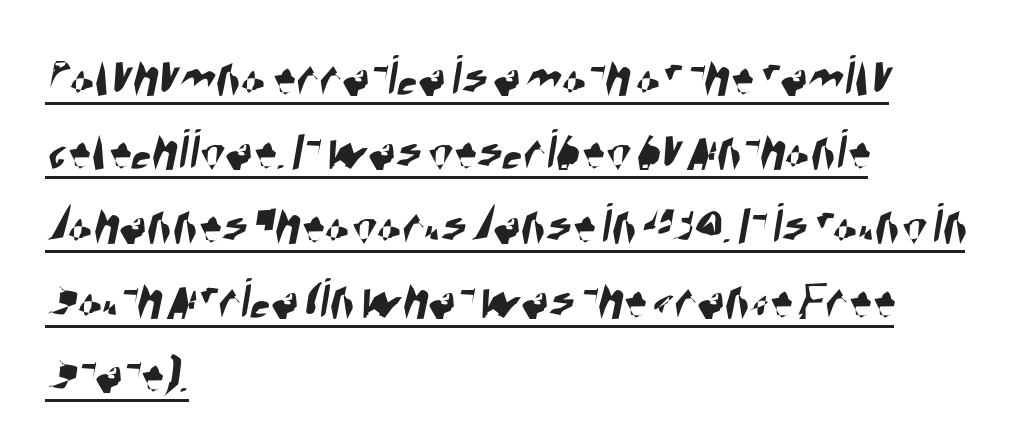
Q: Is the typeface a serif or a sans-serif typeface? A: Sans-serif.
Q: Is the text underlined? A: Yes.
Q: How is the paragraph aligned? A: Left-aligned.
Q: Is the spacing between letters normal or unusually wide? A: Normal.
Q: Is the spacing between lines tight, normal or loose? A: Normal.
Q: Width (condensed, normal, or wide)? A: Condensed.
Q: Stroke contrast? A: High.
Q: x-height? A: Large.
Q: Monospaced? A: No.
